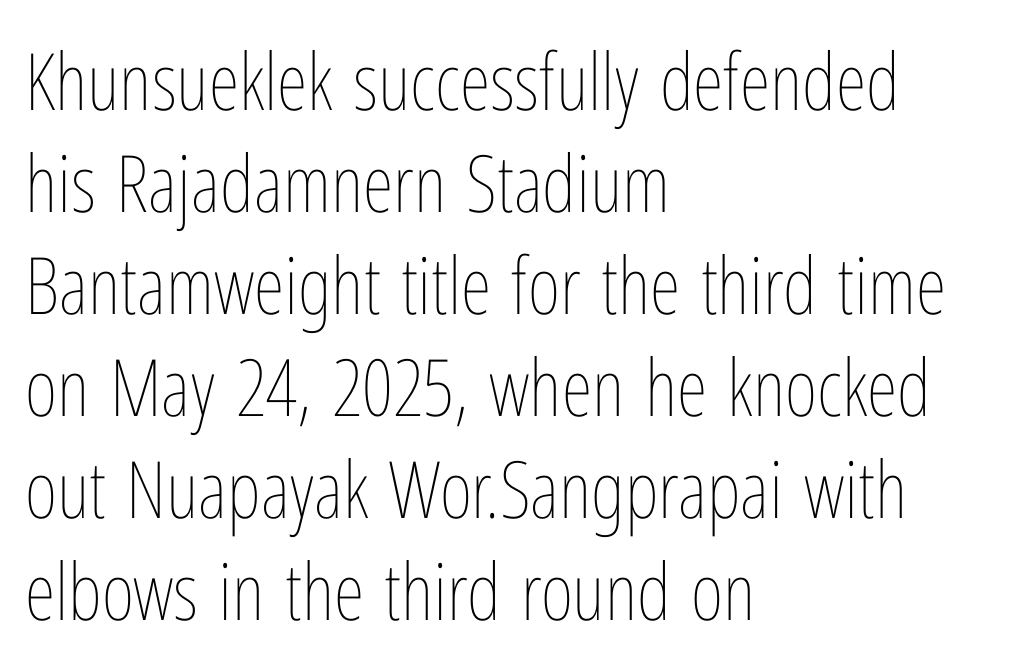
{"italic": "no", "bold": "no", "weight": "thin", "width": "condensed", "stroke_contrast": "low", "x_height": "medium", "monospaced": "no", "underline": "no", "align": "left", "line_spacing": "normal", "line_spacing_ratio": 1.29, "letter_spacing": "normal", "letter_spacing_em": 0.0, "glyph_px": 79}
